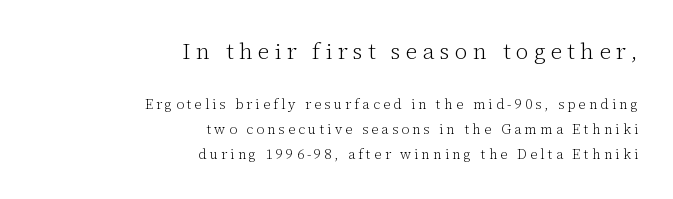
Q: Is the text bold? A: No.
Q: Is the text italic (slanted)? A: No, it is upright.
Q: Is the text underlined? A: No.
Q: How is the paragraph aligned? A: Right-aligned.
Q: Is the spacing between letters normal or unusually wide? A: Unusually wide.
Q: Which block of text is set in a larger size, the first (top) or the second (bottom)? A: The first (top) one.
